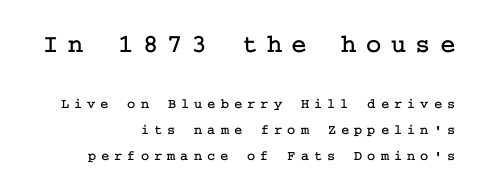
The image shows 26 px text type, upright; set right-aligned, line spacing 1.83x, unusually wide letter spacing (+0.36 em), not underlined; the first (top) block is 1.86x larger.
